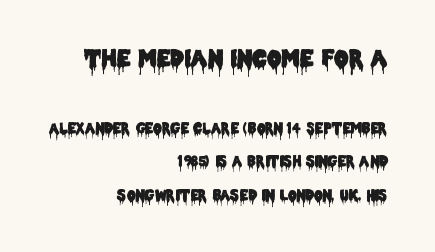
{"italic": "no", "underline": "no", "align": "right", "line_spacing": "loose", "line_spacing_ratio": 2.4, "letter_spacing": "normal", "letter_spacing_em": 0.0, "larger_block": "first", "size_ratio": 1.64, "glyph_px": 23}
